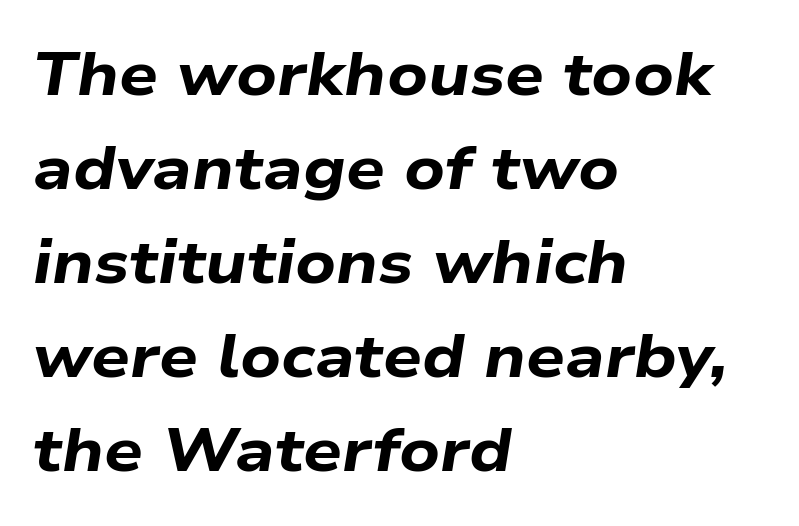
The image shows 61 px bold, wide type, italic (leaning right); set left-aligned, normal line spacing (1.54x), normal letter spacing, not underlined; low stroke contrast and a medium x-height.
